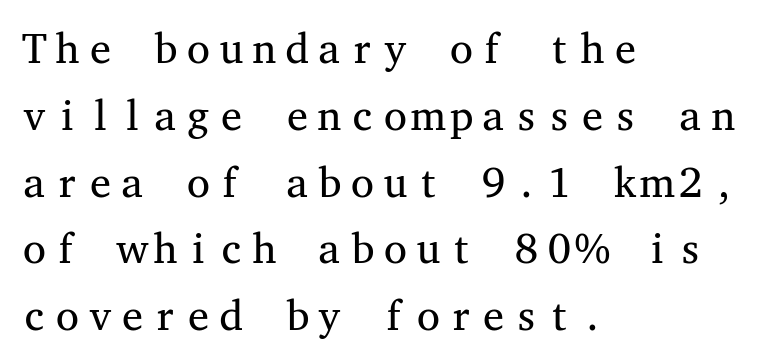
These lines are rendered in a fixed-pitch font. The strokes carry an ordinary text weight at most. Check under the words: just untouched page. Does extra space separate the letters? No, they use regular spacing. To sum up the face: it has serifs.
